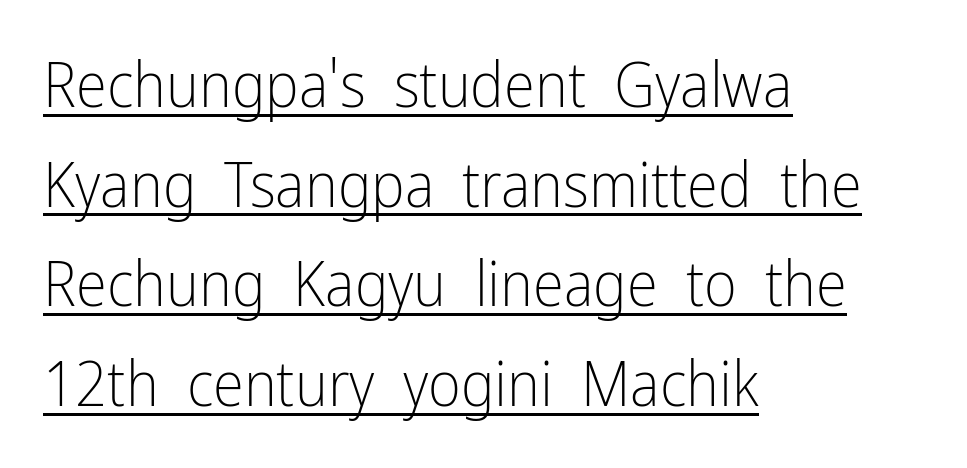
Q: Is the text bold? A: No.
Q: Is the text italic (slanted)? A: No, it is upright.
Q: Is the typeface a serif or a sans-serif typeface? A: Sans-serif.
Q: Is the text underlined? A: Yes.
Q: How is the paragraph aligned? A: Left-aligned.
Q: Is the spacing between letters normal or unusually wide? A: Normal.
Q: Is the spacing between lines tight, normal or loose? A: Normal.
Q: Width (condensed, normal, or wide)? A: Condensed.
Q: Stroke contrast? A: Low.
Q: x-height? A: Medium.
Q: Monospaced? A: No.
